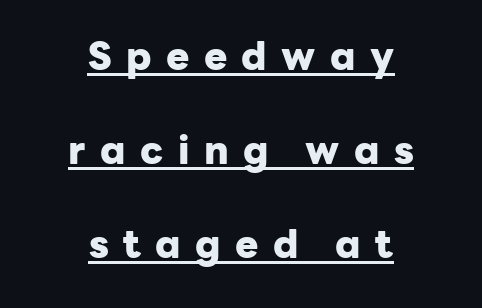
Q: Is the text bold? A: Yes.
Q: Is the text italic (slanted)? A: No, it is upright.
Q: Is the typeface a serif or a sans-serif typeface? A: Sans-serif.
Q: Is the text underlined? A: Yes.
Q: How is the paragraph aligned? A: Centered.
Q: Is the spacing between letters normal or unusually wide? A: Unusually wide.
Q: Is the spacing between lines tight, normal or loose? A: Loose.
Q: Width (condensed, normal, or wide)? A: Normal.
Q: Stroke contrast? A: Low.
Q: x-height? A: Medium.
Q: Monospaced? A: No.
